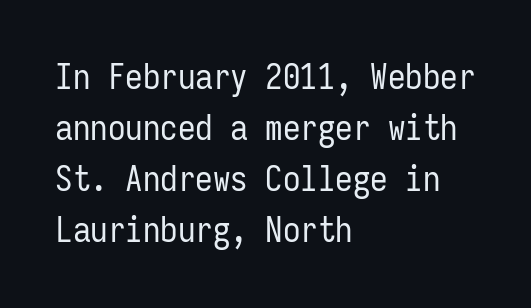
{"serif": "no", "italic": "no", "bold": "no", "weight": "regular", "width": "condensed", "stroke_contrast": "low", "x_height": "medium", "monospaced": "yes", "underline": "no", "align": "left", "line_spacing": "normal", "line_spacing_ratio": 1.46, "letter_spacing": "normal", "letter_spacing_em": 0.0, "glyph_px": 35}
